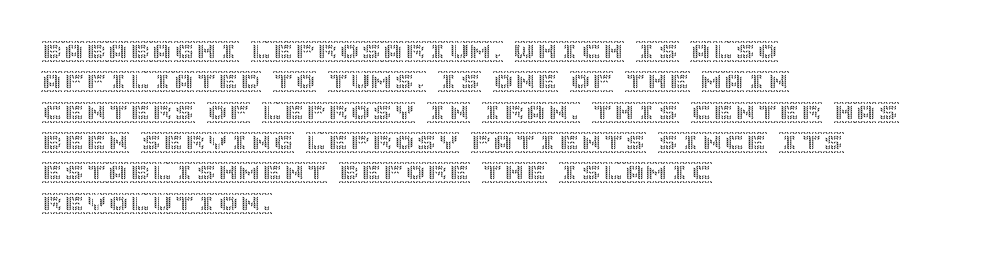
The image shows 22 px text type, upright; set left-aligned, normal line spacing (1.38x), normal letter spacing, not underlined.
